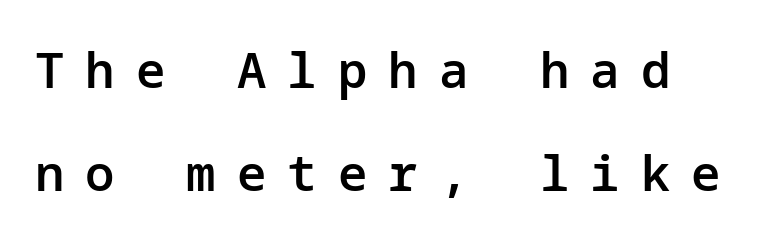
{"serif": "no", "italic": "no", "bold": "semi", "weight": "semibold", "width": "normal", "stroke_contrast": "low", "x_height": "medium", "underline": "no", "align": "left", "line_spacing": "loose", "line_spacing_ratio": 2.11, "letter_spacing": "wide", "letter_spacing_em": 0.43, "glyph_px": 49}
